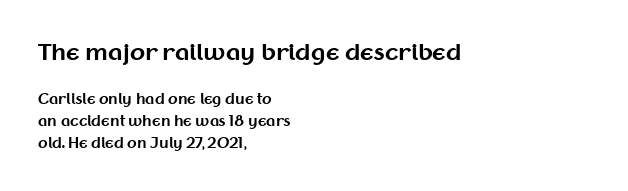
{"italic": "no", "bold": "yes", "underline": "no", "align": "left", "line_spacing": "normal", "line_spacing_ratio": 1.57, "letter_spacing": "normal", "letter_spacing_em": 0.0, "larger_block": "first", "size_ratio": 1.57, "glyph_px": 22}
